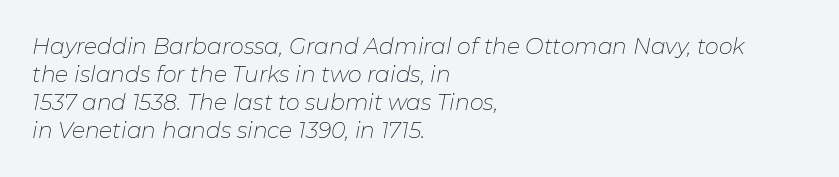
Q: Is the text bold? A: No.
Q: Is the text italic (slanted)? A: Yes, it leans right by about 11 degrees.
Q: Is the text underlined? A: No.
Q: How is the paragraph aligned? A: Left-aligned.
Q: Is the spacing between letters normal or unusually wide? A: Normal.
Q: Is the spacing between lines tight, normal or loose? A: Normal.
